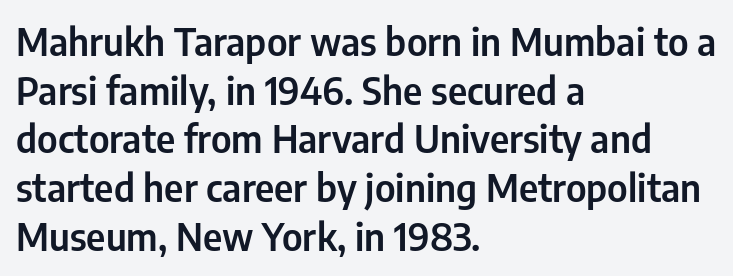
Q: Is the text italic (slanted)? A: No, it is upright.
Q: Is the typeface a serif or a sans-serif typeface? A: Sans-serif.
Q: Is the text underlined? A: No.
Q: How is the paragraph aligned? A: Left-aligned.
Q: Is the spacing between letters normal or unusually wide? A: Normal.
Q: Is the spacing between lines tight, normal or loose? A: Normal.
Q: Width (condensed, normal, or wide)? A: Condensed.
Q: Stroke contrast? A: Low.
Q: x-height? A: Medium.
Q: Monospaced? A: No.
